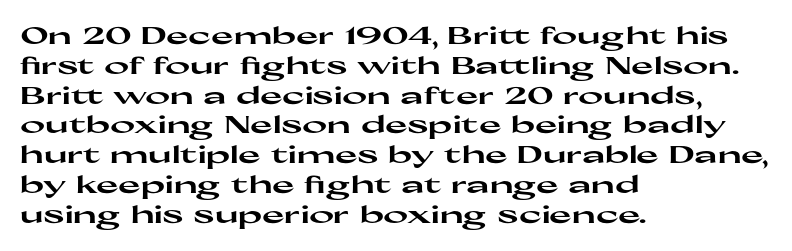
The image shows 24 px bold type, upright; set left-aligned, line spacing 1.24x, normal letter spacing, not underlined.
